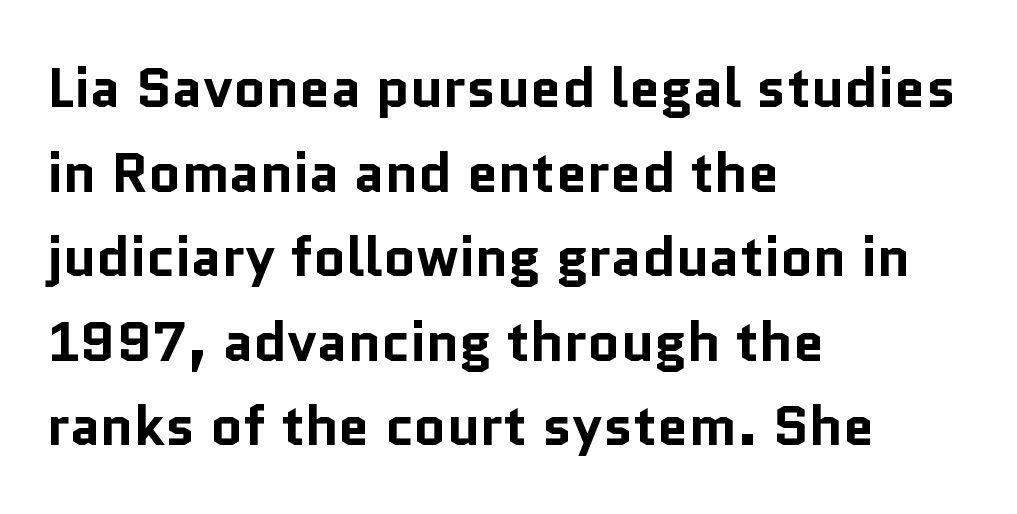
The image shows 56 px bold sans-serif type, upright; set left-aligned, normal line spacing (1.51x), normal letter spacing, not underlined; low stroke contrast and a medium x-height.
